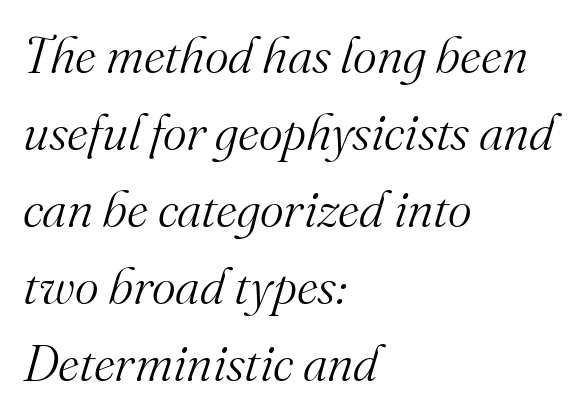
Q: Is the text bold? A: No.
Q: Is the text italic (slanted)? A: Yes, it leans right by about 16 degrees.
Q: Is the typeface a serif or a sans-serif typeface? A: Serif.
Q: Is the text underlined? A: No.
Q: How is the paragraph aligned? A: Left-aligned.
Q: Is the spacing between letters normal or unusually wide? A: Normal.
Q: Is the spacing between lines tight, normal or loose? A: Normal.
Q: Width (condensed, normal, or wide)? A: Normal.
Q: Stroke contrast? A: Medium.
Q: x-height? A: Small.
Q: Monospaced? A: No.
